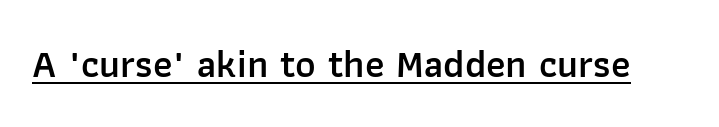
The image shows 39 px semibold sans-serif type, upright; set normal letter spacing, underlined; low stroke contrast and a medium x-height.
